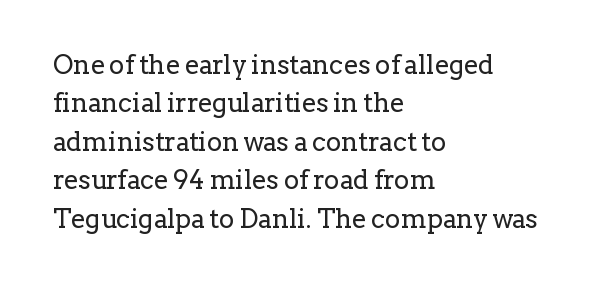
The image shows 26 px text type, upright; set left-aligned, normal line spacing (1.48x), normal letter spacing, not underlined.
